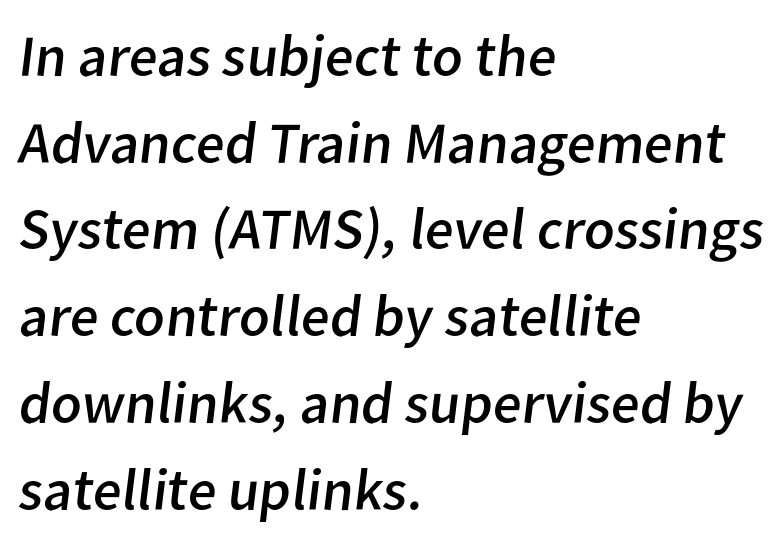
Q: Is the text bold? A: No.
Q: Is the typeface a serif or a sans-serif typeface? A: Sans-serif.
Q: Is the text underlined? A: No.
Q: How is the paragraph aligned? A: Left-aligned.
Q: Is the spacing between letters normal or unusually wide? A: Normal.
Q: Is the spacing between lines tight, normal or loose? A: Normal.
Q: Width (condensed, normal, or wide)? A: Normal.
Q: Stroke contrast? A: Low.
Q: x-height? A: Medium.
Q: Monospaced? A: No.
